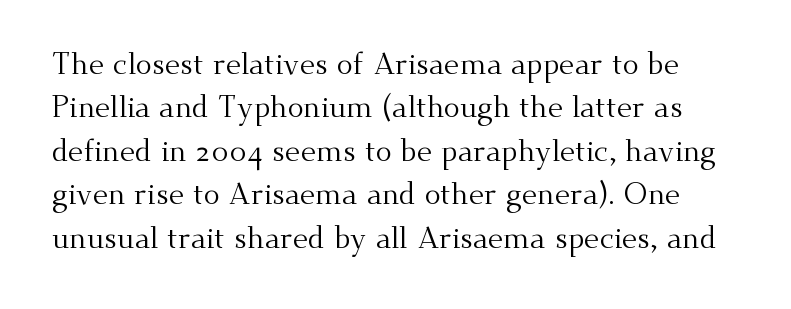
The image shows 30 px regular-weight serif type, upright; set normal line spacing (1.45x), normal letter spacing, not underlined; medium stroke contrast and a small x-height.
